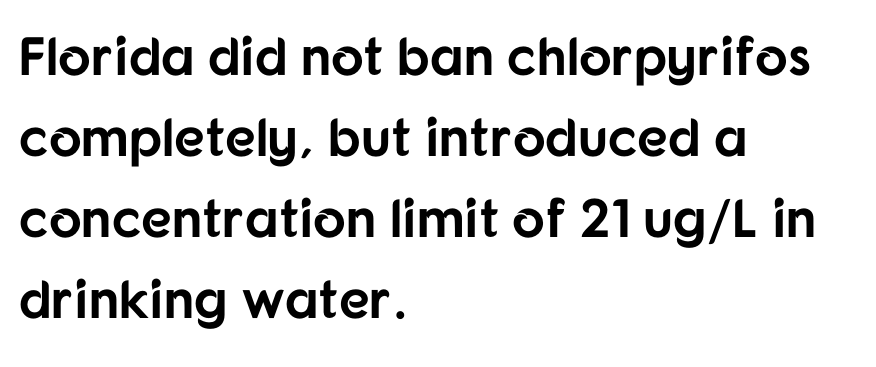
Q: Is the text bold? A: Yes.
Q: Is the text italic (slanted)? A: No, it is upright.
Q: Is the typeface a serif or a sans-serif typeface? A: Sans-serif.
Q: Is the text underlined? A: No.
Q: How is the paragraph aligned? A: Left-aligned.
Q: Is the spacing between letters normal or unusually wide? A: Normal.
Q: Is the spacing between lines tight, normal or loose? A: Normal.
Q: Width (condensed, normal, or wide)? A: Normal.
Q: Stroke contrast? A: Low.
Q: x-height? A: Medium.
Q: Monospaced? A: No.
